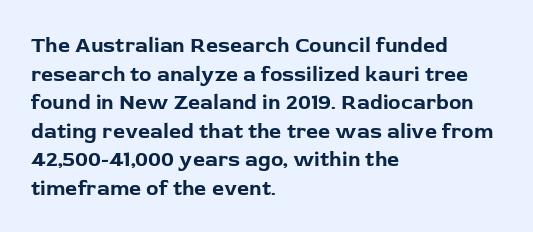
The image shows 21 px bold type, upright; set left-aligned, normal line spacing (1.36x), normal letter spacing, not underlined.
